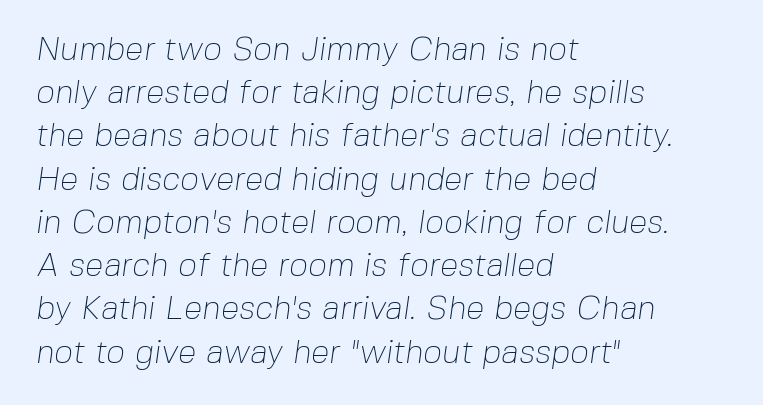
Q: Is the text bold? A: No.
Q: Is the typeface a serif or a sans-serif typeface? A: Sans-serif.
Q: Is the text underlined? A: No.
Q: How is the paragraph aligned? A: Left-aligned.
Q: Is the spacing between letters normal or unusually wide? A: Normal.
Q: Is the spacing between lines tight, normal or loose? A: Normal.
Q: Width (condensed, normal, or wide)? A: Normal.
Q: Stroke contrast? A: Low.
Q: x-height? A: Medium.
Q: Monospaced? A: No.
